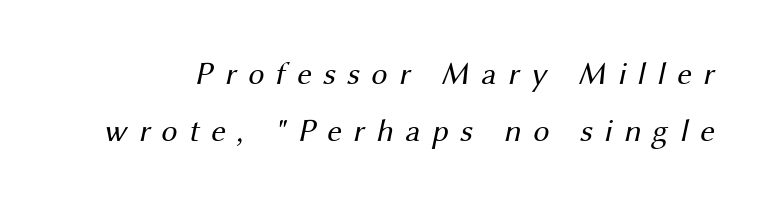
The letterforms sit at book weight or below. Check where the strokes stop: nothing finishes them off — pure sans. Descenders hang freely into open space. Proportional: the letters do not fall into vertical columns.
